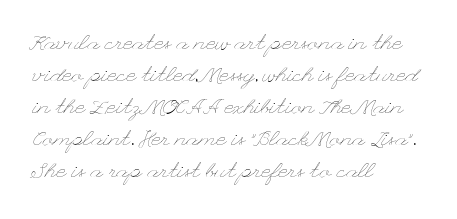
{"bold": "no", "underline": "no", "align": "left", "line_spacing": "normal", "line_spacing_ratio": 1.52, "letter_spacing": "normal", "letter_spacing_em": 0.0, "glyph_px": 21}
